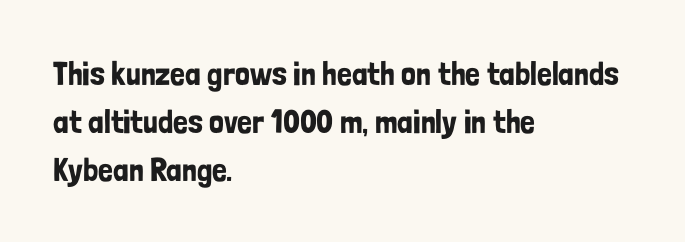
Q: Is the text italic (slanted)? A: No, it is upright.
Q: Is the typeface a serif or a sans-serif typeface? A: Sans-serif.
Q: Is the text underlined? A: No.
Q: How is the paragraph aligned? A: Left-aligned.
Q: Is the spacing between letters normal or unusually wide? A: Normal.
Q: Is the spacing between lines tight, normal or loose? A: Normal.
Q: Width (condensed, normal, or wide)? A: Condensed.
Q: Stroke contrast? A: Low.
Q: x-height? A: Medium.
Q: Monospaced? A: No.
